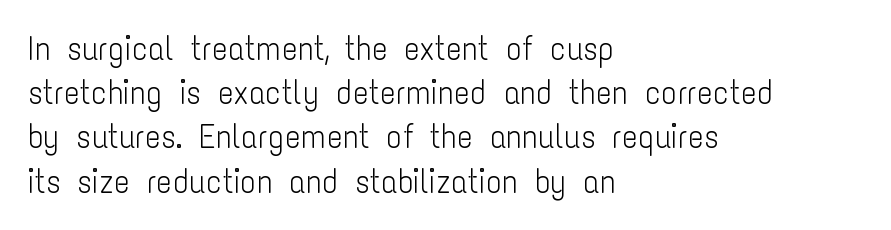
Q: Is the text bold? A: No.
Q: Is the text italic (slanted)? A: No, it is upright.
Q: Is the typeface a serif or a sans-serif typeface? A: Sans-serif.
Q: Is the text underlined? A: No.
Q: How is the paragraph aligned? A: Left-aligned.
Q: Is the spacing between letters normal or unusually wide? A: Normal.
Q: Is the spacing between lines tight, normal or loose? A: Normal.
Q: Width (condensed, normal, or wide)? A: Condensed.
Q: Stroke contrast? A: Low.
Q: x-height? A: Medium.
Q: Monospaced? A: No.
